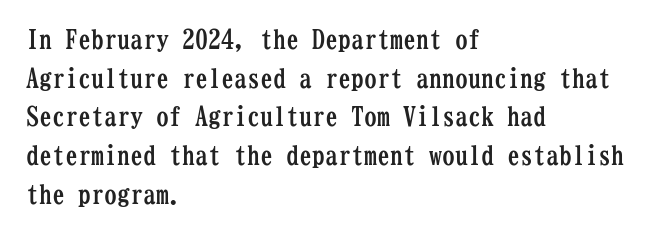
{"italic": "no", "bold": "yes", "underline": "no", "align": "left", "line_spacing": "normal", "line_spacing_ratio": 1.49, "letter_spacing": "normal", "letter_spacing_em": 0.0, "glyph_px": 26}
